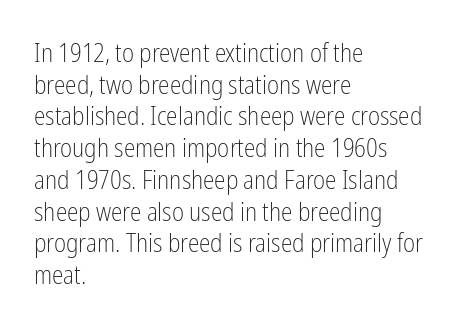
The image shows 26 px text type, upright; set left-aligned, line spacing 1.22x, normal letter spacing, not underlined.
